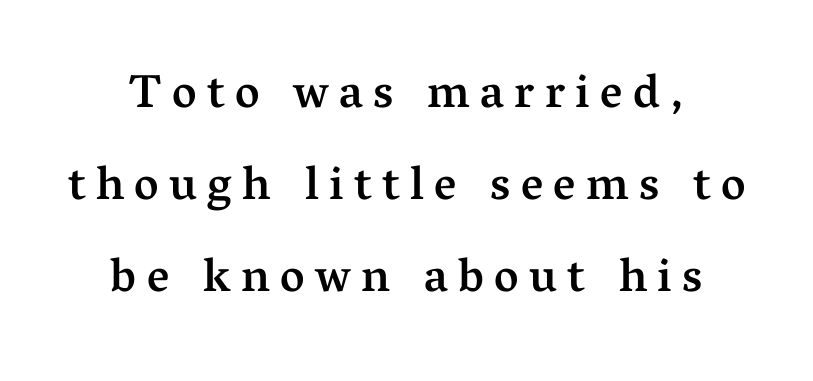
The image shows 47 px semibold serif type, upright; set centered, loose line spacing (1.96x), unusually wide letter spacing (+0.22 em), not underlined; medium stroke contrast and a medium x-height.
